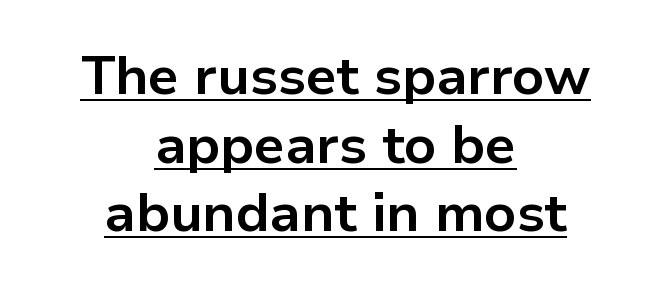
{"serif": "no", "italic": "no", "bold": "yes", "weight": "bold", "width": "normal", "stroke_contrast": "low", "x_height": "medium", "monospaced": "no", "underline": "yes", "align": "center", "line_spacing": "normal", "line_spacing_ratio": 1.27, "letter_spacing": "normal", "letter_spacing_em": 0.0, "glyph_px": 54}
